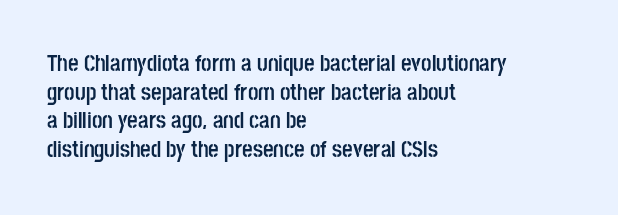
The image shows 23 px bold type, upright; set left-aligned, line spacing 1.24x, normal letter spacing, not underlined.
